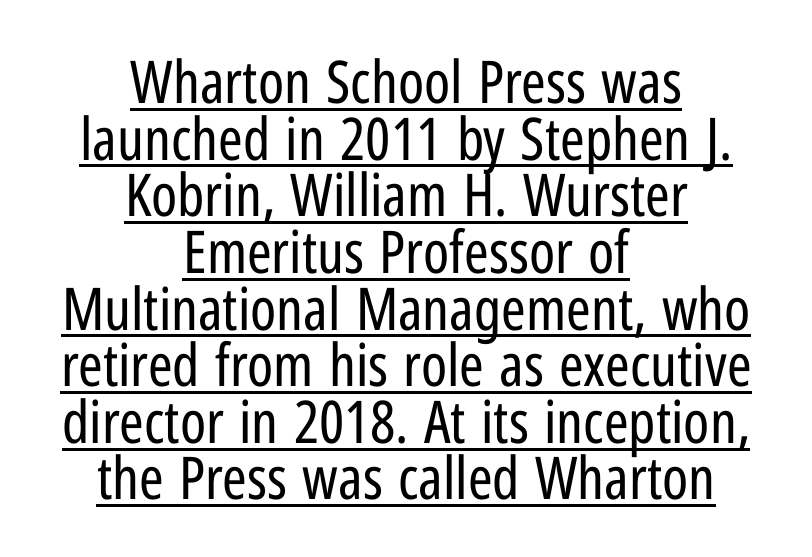
The image shows 59 px regular-weight, condensed sans-serif type, upright; set centered, tight line spacing (0.96x), normal letter spacing, underlined; low stroke contrast and a medium x-height.
